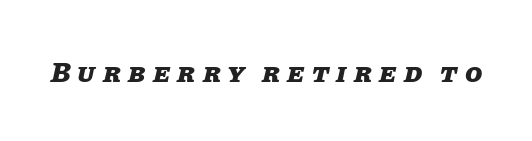
Q: Is the text bold? A: Yes.
Q: Is the text italic (slanted)? A: Yes, it leans right by about 11 degrees.
Q: Is the text underlined? A: No.
Q: Is the spacing between letters normal or unusually wide? A: Unusually wide.
Q: Width (condensed, normal, or wide)? A: Normal.
Q: Stroke contrast? A: Low.
Q: x-height? A: Large.
Q: Monospaced? A: No.
